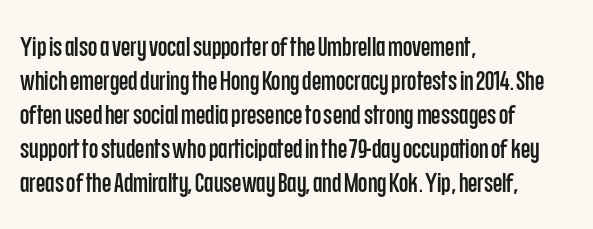
Q: Is the text italic (slanted)? A: No, it is upright.
Q: Is the text underlined? A: No.
Q: How is the paragraph aligned? A: Left-aligned.
Q: Is the spacing between letters normal or unusually wide? A: Normal.
Q: Is the spacing between lines tight, normal or loose? A: Normal.
